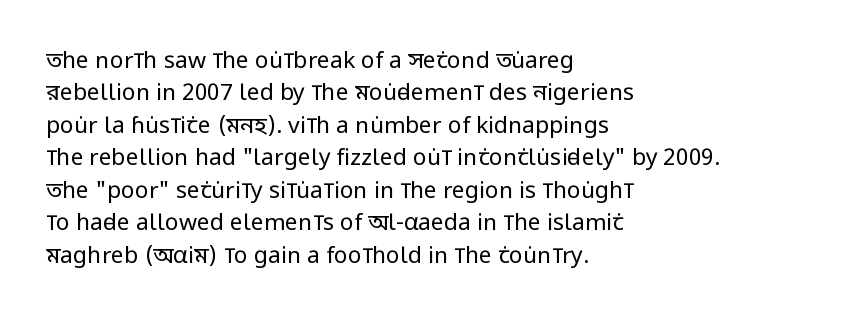
{"italic": "no", "bold": "no", "underline": "no", "align": "left", "line_spacing": "normal", "line_spacing_ratio": 1.41, "letter_spacing": "normal", "letter_spacing_em": 0.0, "glyph_px": 23}
